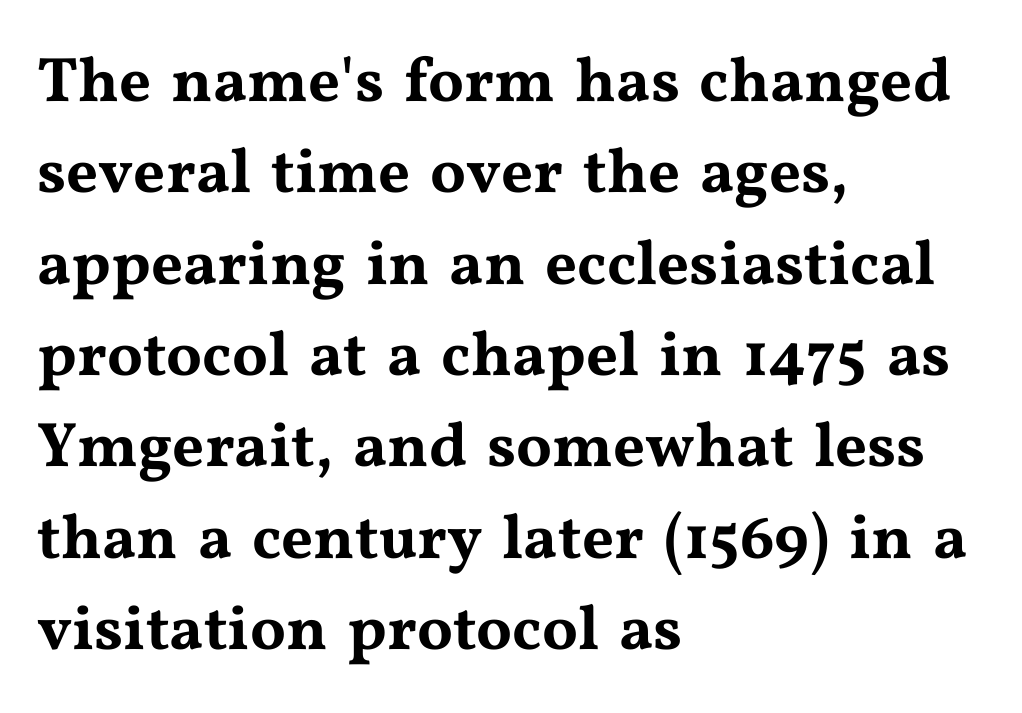
Q: Is the text italic (slanted)? A: No, it is upright.
Q: Is the typeface a serif or a sans-serif typeface? A: Serif.
Q: Is the text underlined? A: No.
Q: How is the paragraph aligned? A: Left-aligned.
Q: Is the spacing between letters normal or unusually wide? A: Normal.
Q: Is the spacing between lines tight, normal or loose? A: Normal.
Q: Width (condensed, normal, or wide)? A: Wide.
Q: Stroke contrast? A: Medium.
Q: x-height? A: Medium.
Q: Monospaced? A: No.
